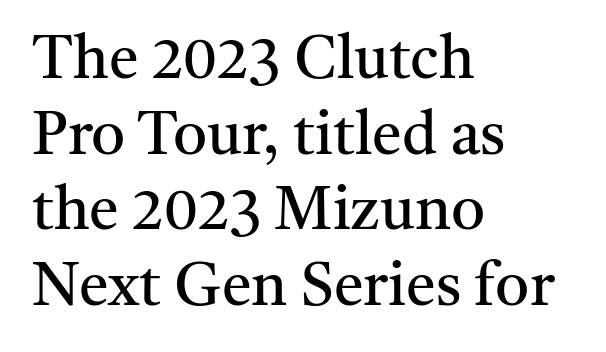
{"serif": "yes", "italic": "no", "bold": "no", "weight": "regular", "width": "normal", "stroke_contrast": "medium", "x_height": "medium", "monospaced": "no", "underline": "no", "align": "left", "line_spacing": "normal", "line_spacing_ratio": 1.26, "letter_spacing": "normal", "letter_spacing_em": 0.0, "glyph_px": 60}
